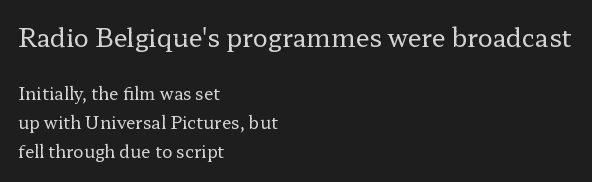
{"italic": "no", "bold": "no", "underline": "no", "align": "left", "line_spacing": "normal", "line_spacing_ratio": 1.7, "letter_spacing": "normal", "letter_spacing_em": 0.0, "larger_block": "first", "size_ratio": 1.47, "glyph_px": 25}
